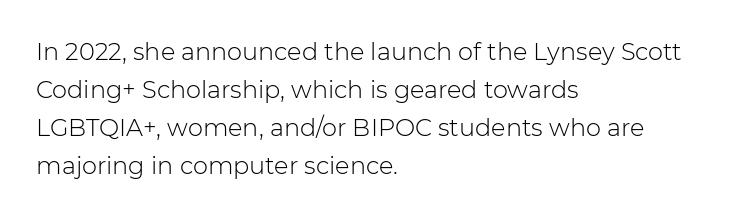
Is there much room between lines? A standard amount, neither cramped nor airy. A roman cut, with each character standing at attention. How are the letters spaced? Ordinarily, with no added tracking. This rendering features lettering with no underline. The paragraph shown leans on its left margin. The weight tops out at a normal text grade.
